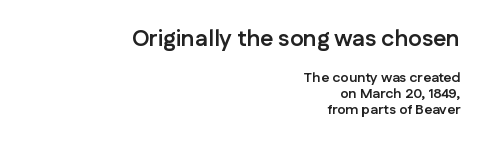
The image shows 23 px bold type, upright; set right-aligned, tight line spacing (1.14x), normal letter spacing, not underlined; the first (top) block is 1.64x larger.
